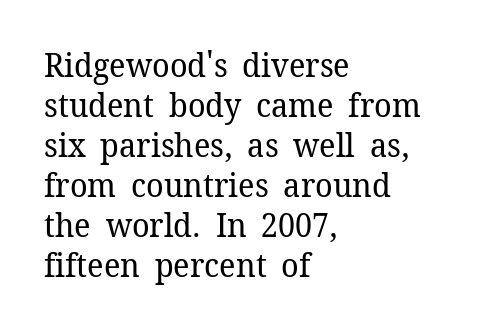
The lettering stays uniformly vertical, giving the passage a roman look. Weight: not bold — regular or lighter. The letters carry serifs — small finishing strokes at the ends of their stems. The letters advance in unequal steps, a hallmark of proportional type. You could call the tracking neutral — neither tight nor loose. Descenders hang freely into open space.
